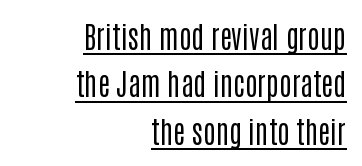
Q: Is the text bold? A: No.
Q: Is the text italic (slanted)? A: No, it is upright.
Q: Is the typeface a serif or a sans-serif typeface? A: Sans-serif.
Q: Is the text underlined? A: Yes.
Q: How is the paragraph aligned? A: Right-aligned.
Q: Is the spacing between letters normal or unusually wide? A: Normal.
Q: Is the spacing between lines tight, normal or loose? A: Normal.
Q: Width (condensed, normal, or wide)? A: Condensed.
Q: Stroke contrast? A: Low.
Q: x-height? A: Large.
Q: Monospaced? A: No.
